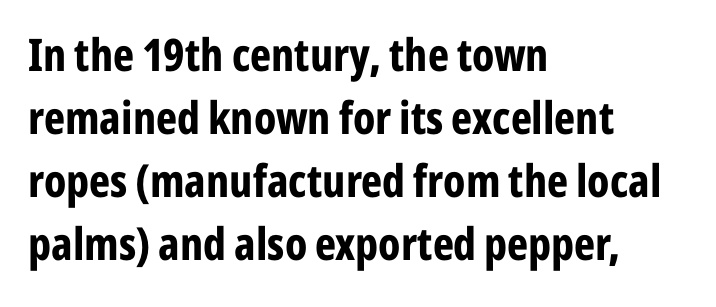
The image shows 45 px bold, condensed sans-serif type, upright; set left-aligned, normal line spacing (1.4x), normal letter spacing, not underlined; low stroke contrast and a medium x-height.
